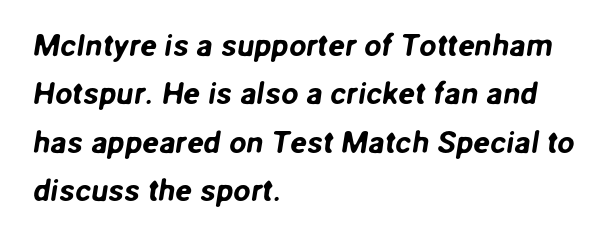
Q: Is the typeface a serif or a sans-serif typeface? A: Sans-serif.
Q: Is the text underlined? A: No.
Q: How is the paragraph aligned? A: Left-aligned.
Q: Is the spacing between letters normal or unusually wide? A: Normal.
Q: Is the spacing between lines tight, normal or loose? A: Normal.
Q: Width (condensed, normal, or wide)? A: Normal.
Q: Stroke contrast? A: Low.
Q: x-height? A: Medium.
Q: Monospaced? A: No.
